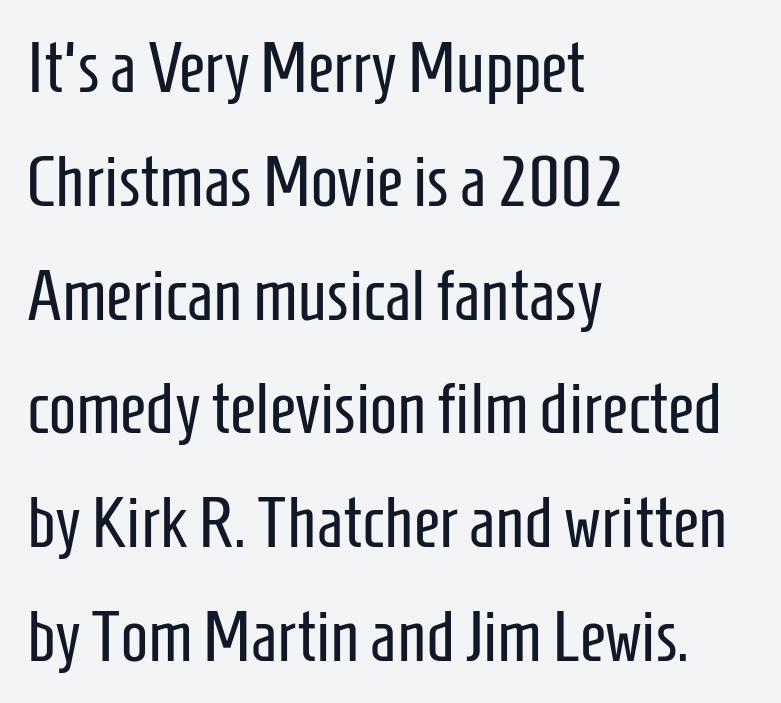
{"serif": "no", "italic": "no", "bold": "no", "weight": "regular", "width": "condensed", "stroke_contrast": "low", "x_height": "medium", "monospaced": "no", "underline": "no", "align": "left", "line_spacing": "normal", "line_spacing_ratio": 1.58, "letter_spacing": "normal", "letter_spacing_em": 0.0, "glyph_px": 72}
